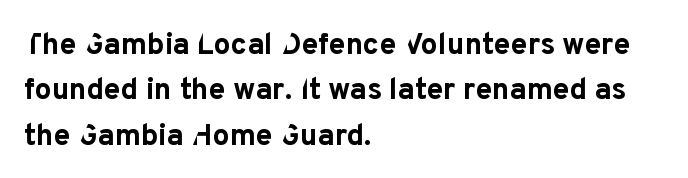
Here the glyphs are tracked normally, forming tight word shapes. Which margin do the lines hug? The left one — the right edge is uneven. Is the type bold? Yes — the strokes are clearly thick and heavy. Horizontal bands of white between lines are of average thickness.
